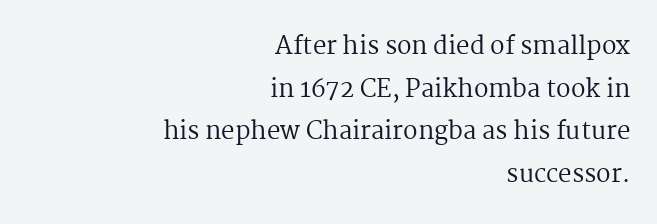
The image shows 24 px text type, upright; set right-aligned, line spacing 1.78x, normal letter spacing, not underlined.
